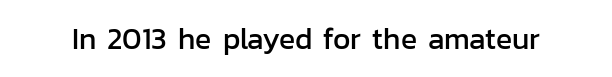
The image shows 30 px sans-serif type, upright; set normal letter spacing, not underlined; low stroke contrast and a medium x-height.
